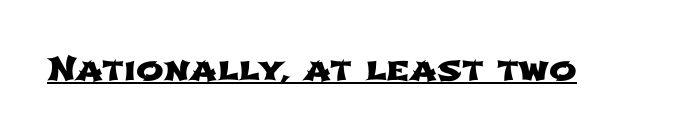
{"serif": "no", "width": "wide", "stroke_contrast": "low", "x_height": "medium", "monospaced": "no", "underline": "yes", "letter_spacing": "normal", "letter_spacing_em": 0.0, "glyph_px": 33}
